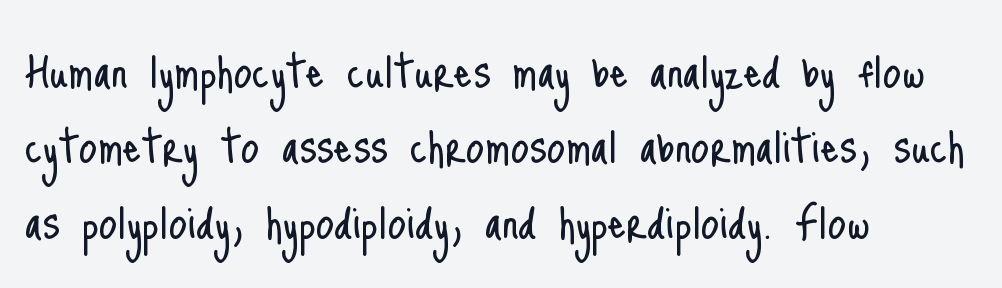
Q: Is the text bold? A: No.
Q: Is the text italic (slanted)? A: No, it is upright.
Q: Is the typeface a serif or a sans-serif typeface? A: Sans-serif.
Q: Is the text underlined? A: No.
Q: How is the paragraph aligned? A: Left-aligned.
Q: Is the spacing between letters normal or unusually wide? A: Normal.
Q: Is the spacing between lines tight, normal or loose? A: Normal.
Q: Width (condensed, normal, or wide)? A: Condensed.
Q: Stroke contrast? A: Low.
Q: x-height? A: Small.
Q: Monospaced? A: No.
